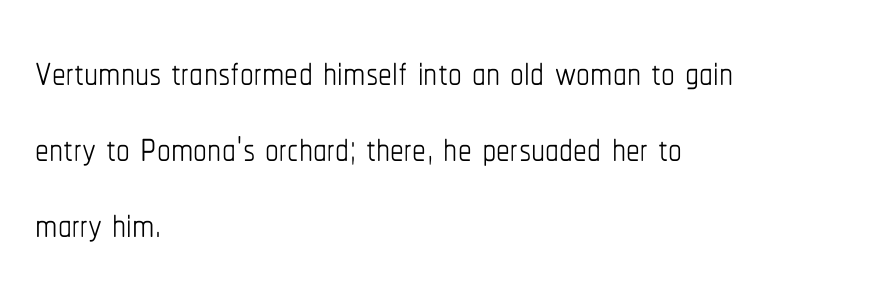
Q: Is the text bold? A: No.
Q: Is the text italic (slanted)? A: No, it is upright.
Q: Is the text underlined? A: No.
Q: How is the paragraph aligned? A: Left-aligned.
Q: Is the spacing between letters normal or unusually wide? A: Normal.
Q: Is the spacing between lines tight, normal or loose? A: Normal.
Q: Width (condensed, normal, or wide)? A: Condensed.
Q: Stroke contrast? A: Low.
Q: x-height? A: Medium.
Q: Monospaced? A: No.
